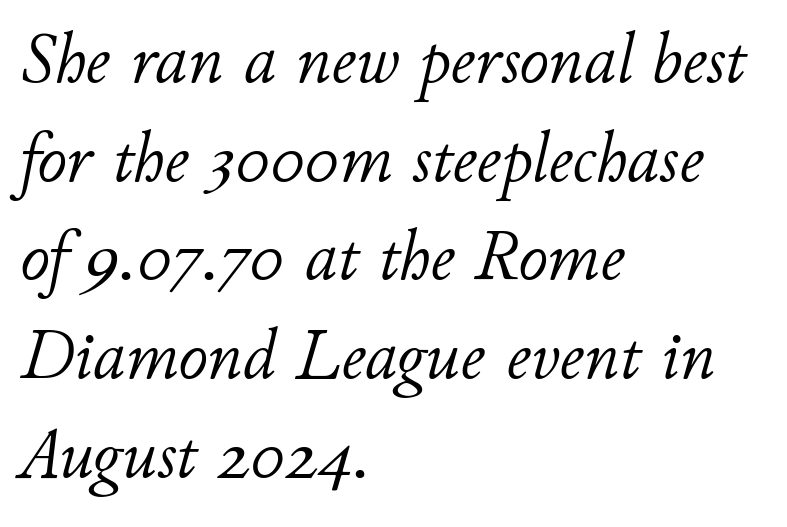
{"italic": "yes", "lean": "right", "slant_degrees": 11, "bold": "no", "weight": "light", "width": "normal", "stroke_contrast": "low", "x_height": "small", "monospaced": "no", "underline": "no", "align": "left", "line_spacing": "normal", "line_spacing_ratio": 1.37, "letter_spacing": "normal", "letter_spacing_em": 0.0, "glyph_px": 72}
